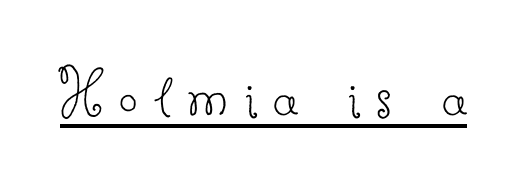
{"serif": "yes", "italic": "no", "bold": "no", "weight": "thin", "width": "normal", "stroke_contrast": "low", "x_height": "small", "monospaced": "no", "underline": "yes", "letter_spacing": "wide", "letter_spacing_em": 0.25, "glyph_px": 67}
